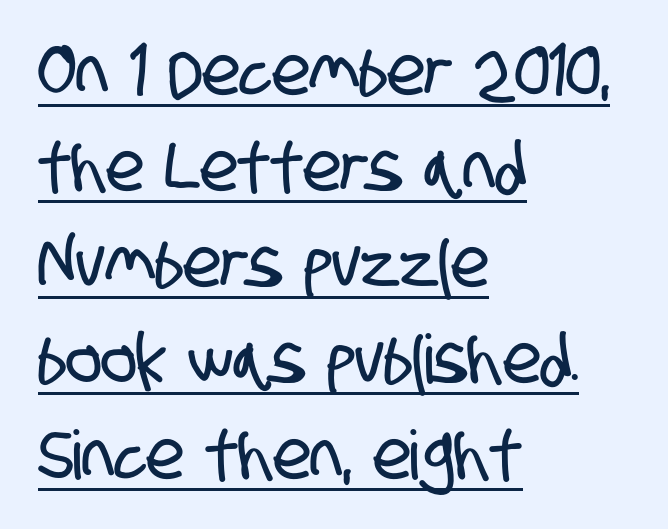
The image shows 68 px condensed sans-serif type; set left-aligned, normal line spacing (1.41x), normal letter spacing, underlined; low stroke contrast and a large x-height.
